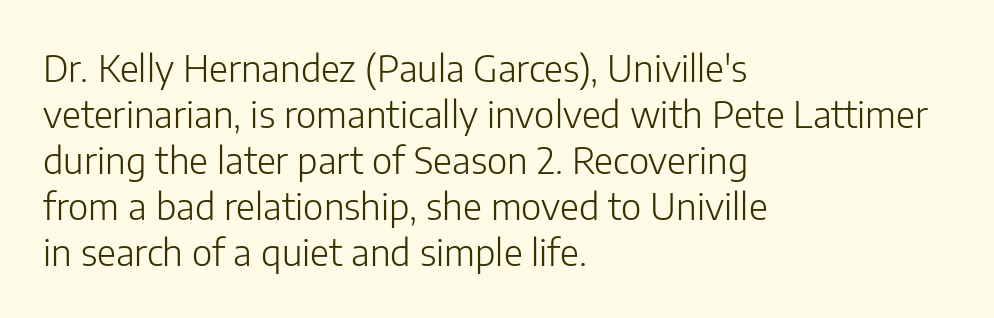
The image shows 37 px light sans-serif type, upright; set left-aligned, line spacing 1.24x, normal letter spacing, not underlined; low stroke contrast and a medium x-height.
